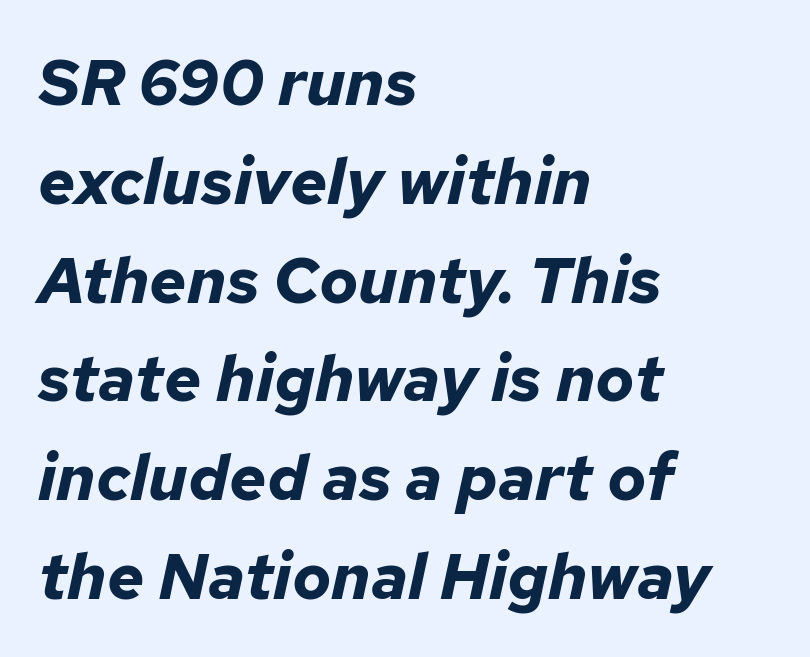
Regarding leading, the lines here are spaced in the standard way. Honestly, there is no underline to notice here at all. It's the slanting kind of type. These lines carry a lot of weight — the face is fully bold. This rendering leaves character spacing at its baseline value. These lines are rendered in a variable-pitch font.
